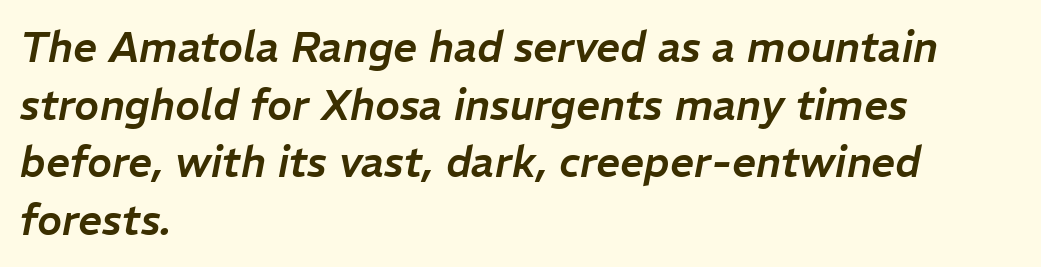
Q: Is the text italic (slanted)? A: Yes, it leans right by about 11 degrees.
Q: Is the text underlined? A: No.
Q: How is the paragraph aligned? A: Left-aligned.
Q: Is the spacing between letters normal or unusually wide? A: Normal.
Q: Is the spacing between lines tight, normal or loose? A: Normal.
Q: Width (condensed, normal, or wide)? A: Normal.
Q: Stroke contrast? A: Low.
Q: x-height? A: Medium.
Q: Monospaced? A: No.
